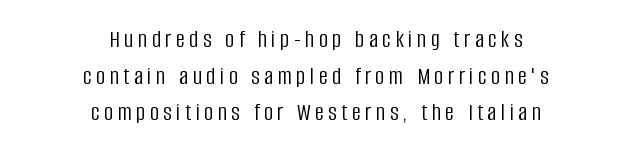
The image shows 25 px text type, upright; set centered, normal line spacing (1.47x), not underlined.
